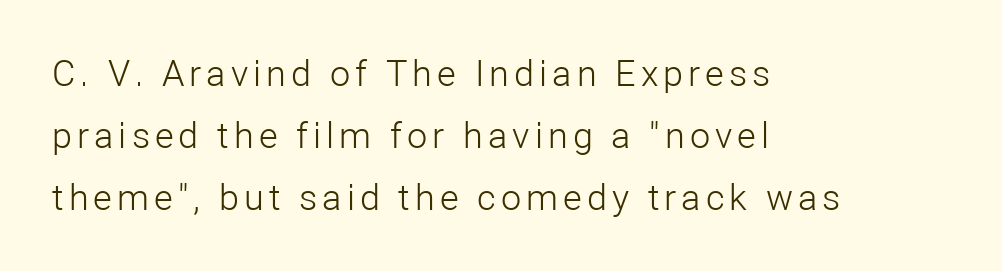
Q: Is the text bold? A: No.
Q: Is the text italic (slanted)? A: No, it is upright.
Q: Is the typeface a serif or a sans-serif typeface? A: Sans-serif.
Q: Is the text underlined? A: No.
Q: How is the paragraph aligned? A: Left-aligned.
Q: Width (condensed, normal, or wide)? A: Normal.
Q: Stroke contrast? A: Low.
Q: x-height? A: Medium.
Q: Monospaced? A: No.
